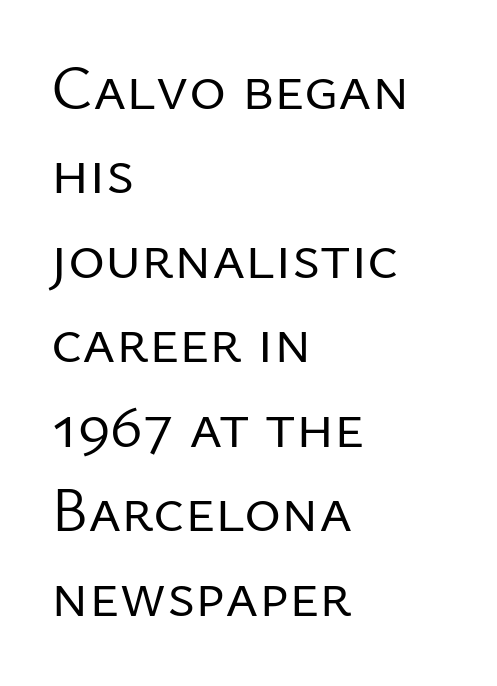
The image shows 63 px regular-weight sans-serif type, upright; set left-aligned, normal line spacing (1.34x), normal letter spacing, not underlined; low stroke contrast and a medium x-height.
